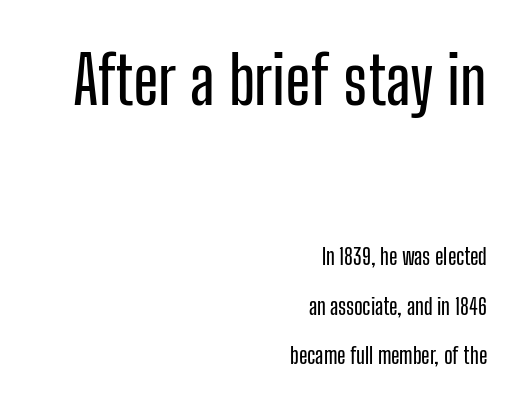
Q: Is the text italic (slanted)? A: No, it is upright.
Q: Is the typeface a serif or a sans-serif typeface? A: Sans-serif.
Q: Is the text underlined? A: No.
Q: How is the paragraph aligned? A: Right-aligned.
Q: Is the spacing between letters normal or unusually wide? A: Normal.
Q: Is the spacing between lines tight, normal or loose? A: Loose.
Q: Which block of text is set in a larger size, the first (top) or the second (bottom)? A: The first (top) one.
Q: Width (condensed, normal, or wide)? A: Condensed.
Q: Stroke contrast? A: Low.
Q: x-height? A: Medium.
Q: Monospaced? A: No.
